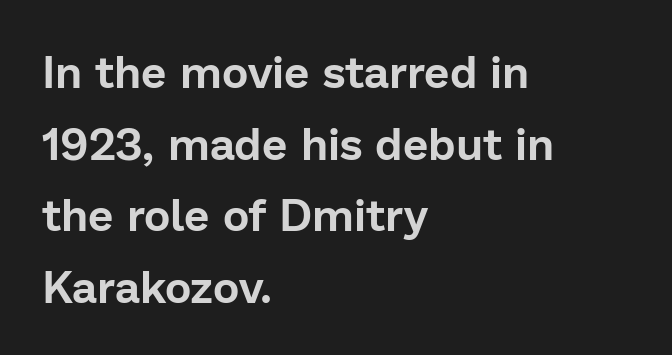
Compared with typical body copy, the letter spacing here is the same. Posture: upright roman. What kind of face is this? One without serifs — a sans. Regular leading. Caption: multi-line text, flush left, ragged right. Nobody drew a line under any word here.
